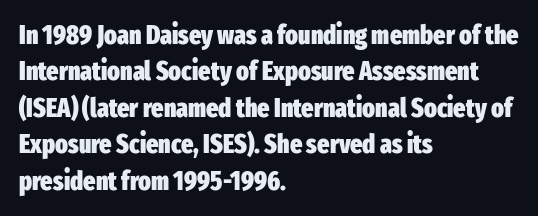
Characters remain perfectly vertical along every line. The passage is arranged the way most books set body copy — flush left. These lines sit exactly where default settings would place them. Nobody touched the tracking dial on this one. Descender tails drop into unmarked territory. Is the type bold? Yes — the strokes are clearly thick and heavy.
